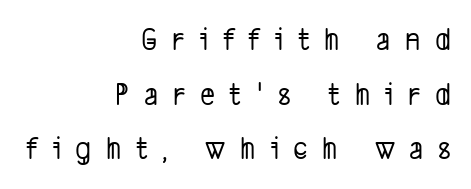
Q: Is the typeface a serif or a sans-serif typeface? A: Sans-serif.
Q: Is the text underlined? A: No.
Q: How is the paragraph aligned? A: Right-aligned.
Q: Is the spacing between letters normal or unusually wide? A: Unusually wide.
Q: Width (condensed, normal, or wide)? A: Condensed.
Q: Stroke contrast? A: Low.
Q: x-height? A: Medium.
Q: Monospaced? A: No.
